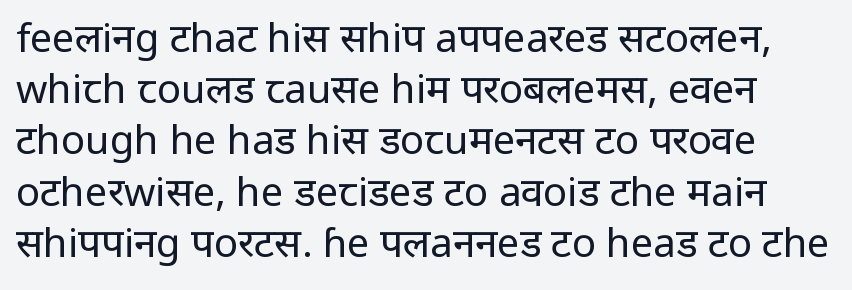
{"serif": "no", "italic": "no", "bold": "no", "weight": "regular", "width": "normal", "stroke_contrast": "low", "x_height": "medium", "monospaced": "no", "underline": "no", "line_spacing": "normal", "line_spacing_ratio": 1.28, "letter_spacing": "normal", "letter_spacing_em": 0.0, "glyph_px": 40}
